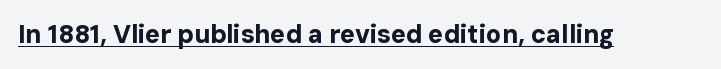
The image shows 25 px bold type, upright; set normal letter spacing, underlined.
